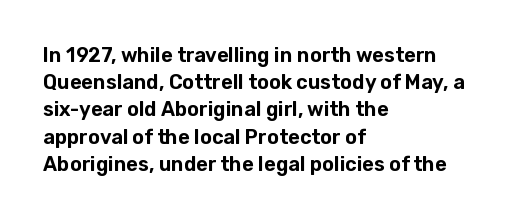
Teacher's note: observe the even left margin — that is flush-left alignment. Letter spacing: default. Every stem runs plumb, perpendicular to the baseline. The baseline area is clear. One glance says typical: line gaps are just what's usual.
